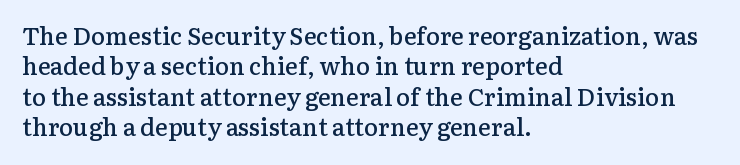
Q: Is the text bold? A: Semi-bold.
Q: Is the text italic (slanted)? A: No, it is upright.
Q: Is the text underlined? A: No.
Q: How is the paragraph aligned? A: Left-aligned.
Q: Is the spacing between letters normal or unusually wide? A: Normal.
Q: Is the spacing between lines tight, normal or loose? A: Normal.
